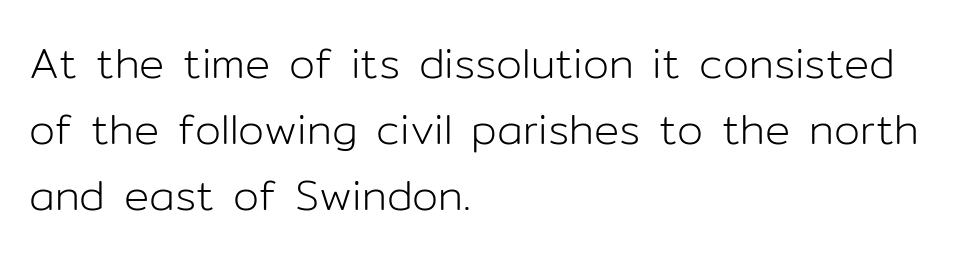
{"serif": "no", "italic": "no", "bold": "no", "weight": "light", "width": "normal", "stroke_contrast": "low", "x_height": "medium", "monospaced": "no", "underline": "no", "align": "left", "line_spacing": "normal", "line_spacing_ratio": 1.57, "letter_spacing": "normal", "letter_spacing_em": 0.0, "glyph_px": 42}
